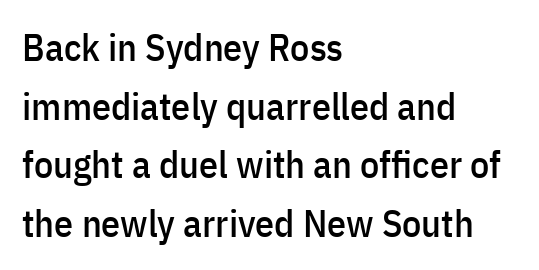
The image shows 38 px condensed sans-serif type, upright; set left-aligned, normal line spacing (1.54x), normal letter spacing, not underlined; low stroke contrast and a medium x-height.
